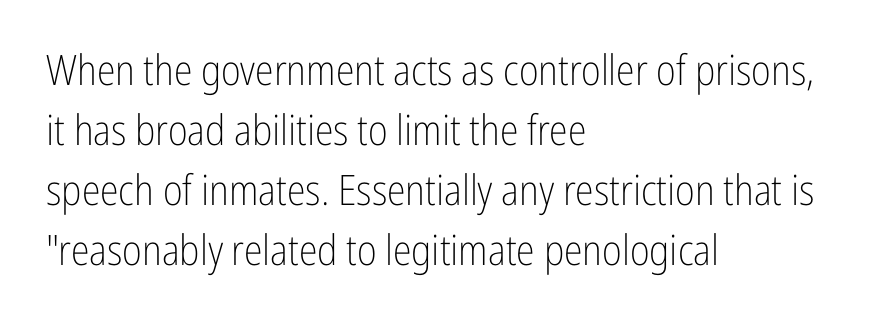
Check under the words: just untouched page. Whoever set this chose a conventional vertical rhythm. You could call the tracking neutral — neither tight nor loose. Visually the block forms a straight wall on the left and a jagged coastline on the right. The lettering holds an erect, upright posture throughout. Think of a printed novel: that variable character pitch is what you see here.
